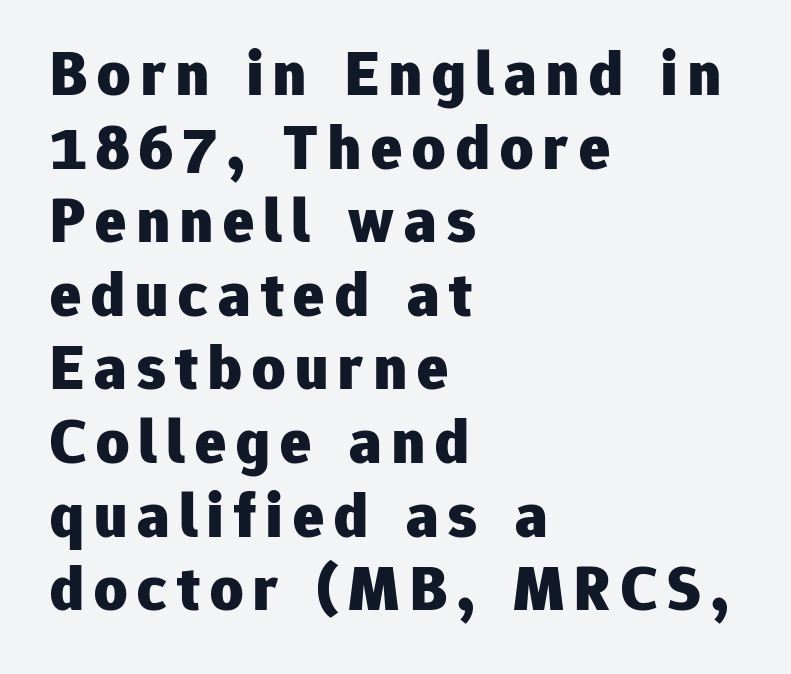
{"serif": "no", "italic": "no", "bold": "yes", "weight": "heavy", "width": "normal", "stroke_contrast": "low", "x_height": "medium", "monospaced": "no", "underline": "no", "align": "left", "line_spacing": "tight", "line_spacing_ratio": 1.15, "glyph_px": 64}
